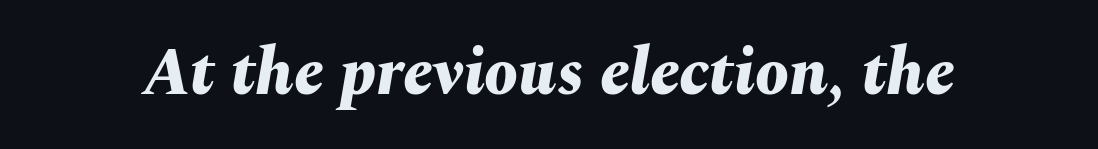
{"italic": "yes", "lean": "right", "slant_degrees": 10, "bold": "yes", "weight": "bold", "width": "normal", "stroke_contrast": "medium", "x_height": "medium", "monospaced": "no", "underline": "no", "letter_spacing": "normal", "letter_spacing_em": 0.0, "glyph_px": 67}
